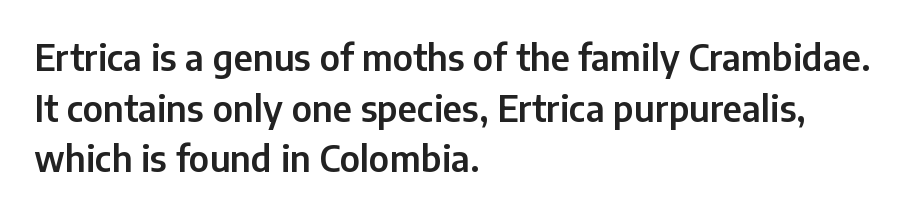
The image shows 35 px sans-serif type, upright; set left-aligned, normal line spacing (1.45x), normal letter spacing, not underlined; low stroke contrast and a medium x-height.
